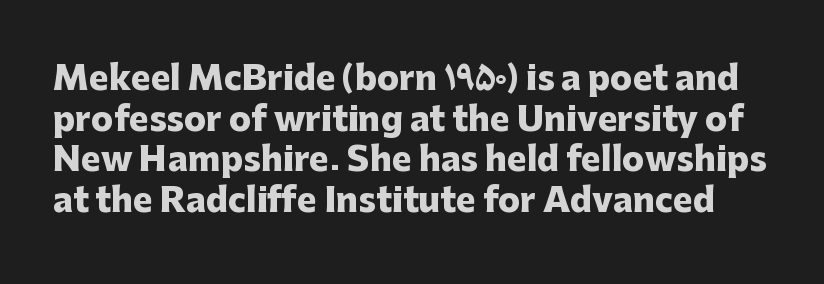
{"serif": "no", "italic": "no", "bold": "yes", "weight": "heavy", "width": "normal", "stroke_contrast": "low", "x_height": "medium", "monospaced": "no", "underline": "no", "line_spacing_ratio": 1.23, "letter_spacing": "normal", "letter_spacing_em": 0.0, "glyph_px": 33}
